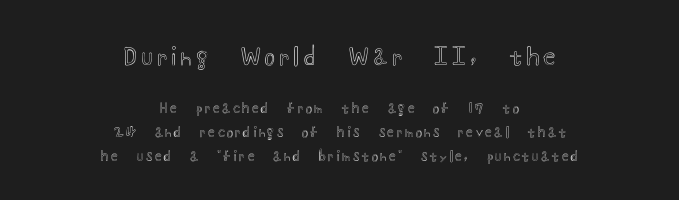
Q: Is the text italic (slanted)? A: No, it is upright.
Q: Is the text underlined? A: No.
Q: How is the paragraph aligned? A: Centered.
Q: Is the spacing between lines tight, normal or loose? A: Normal.
Q: Which block of text is set in a larger size, the first (top) or the second (bottom)? A: The first (top) one.
